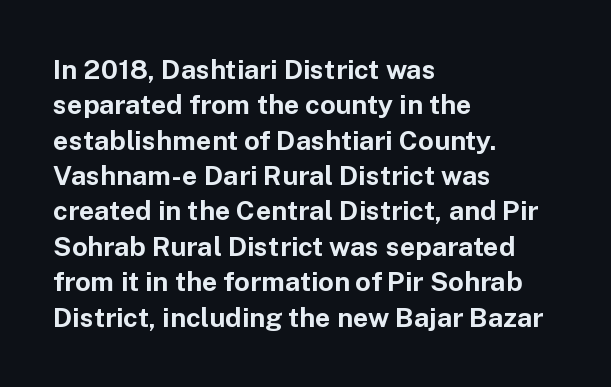
Q: Is the text bold? A: Yes.
Q: Is the text italic (slanted)? A: No, it is upright.
Q: Is the text underlined? A: No.
Q: How is the paragraph aligned? A: Left-aligned.
Q: Is the spacing between letters normal or unusually wide? A: Normal.
Q: Is the spacing between lines tight, normal or loose? A: Normal.
